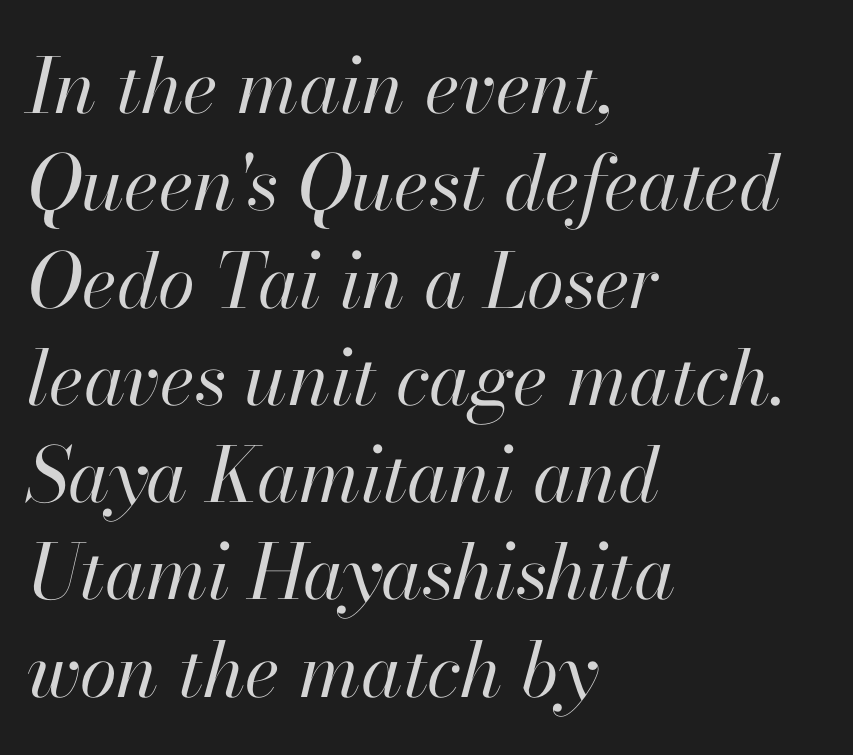
The image shows 76 px regular-weight type, italic (leaning right); set left-aligned, normal line spacing (1.28x), normal letter spacing, not underlined; high stroke contrast and a small x-height.
